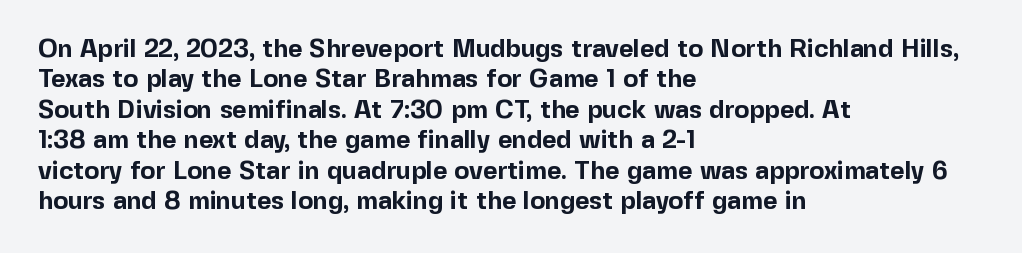
Q: Is the text bold? A: Yes.
Q: Is the text italic (slanted)? A: No, it is upright.
Q: Is the text underlined? A: No.
Q: How is the paragraph aligned? A: Left-aligned.
Q: Is the spacing between letters normal or unusually wide? A: Normal.
